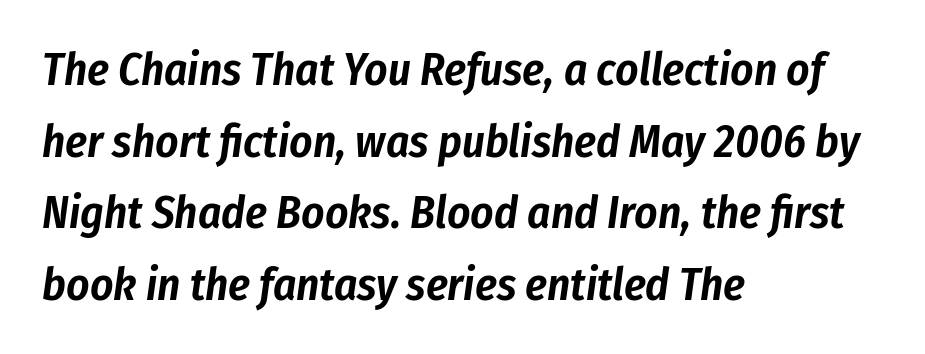
Q: Is the text italic (slanted)? A: Yes, it leans right by about 8 degrees.
Q: Is the text underlined? A: No.
Q: How is the paragraph aligned? A: Left-aligned.
Q: Is the spacing between letters normal or unusually wide? A: Normal.
Q: Is the spacing between lines tight, normal or loose? A: Normal.
Q: Width (condensed, normal, or wide)? A: Condensed.
Q: Stroke contrast? A: Low.
Q: x-height? A: Medium.
Q: Monospaced? A: No.
